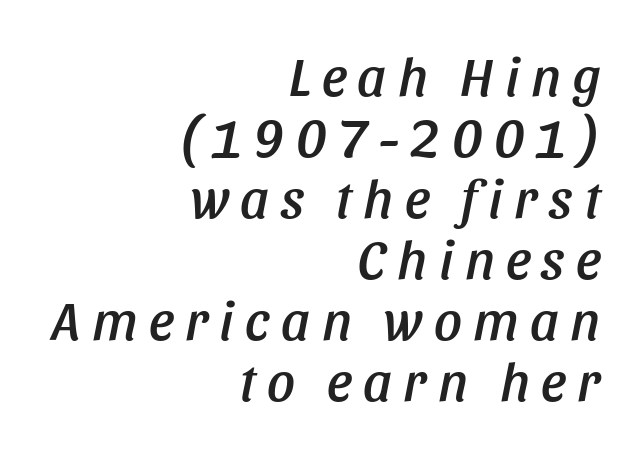
Q: Is the text italic (slanted)? A: Yes, it leans right by about 11 degrees.
Q: Is the text underlined? A: No.
Q: How is the paragraph aligned? A: Right-aligned.
Q: Is the spacing between letters normal or unusually wide? A: Unusually wide.
Q: Is the spacing between lines tight, normal or loose? A: Tight.
Q: Width (condensed, normal, or wide)? A: Condensed.
Q: Stroke contrast? A: Low.
Q: x-height? A: Large.
Q: Monospaced? A: No.
